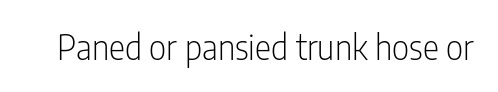
Tall strokes in this sample are plumb rather than angled. Observe the ordinary spacing: letters are neighbours, not strangers. The area under the type is left untouched. Nothing heavy about these letters — not bold at all.
